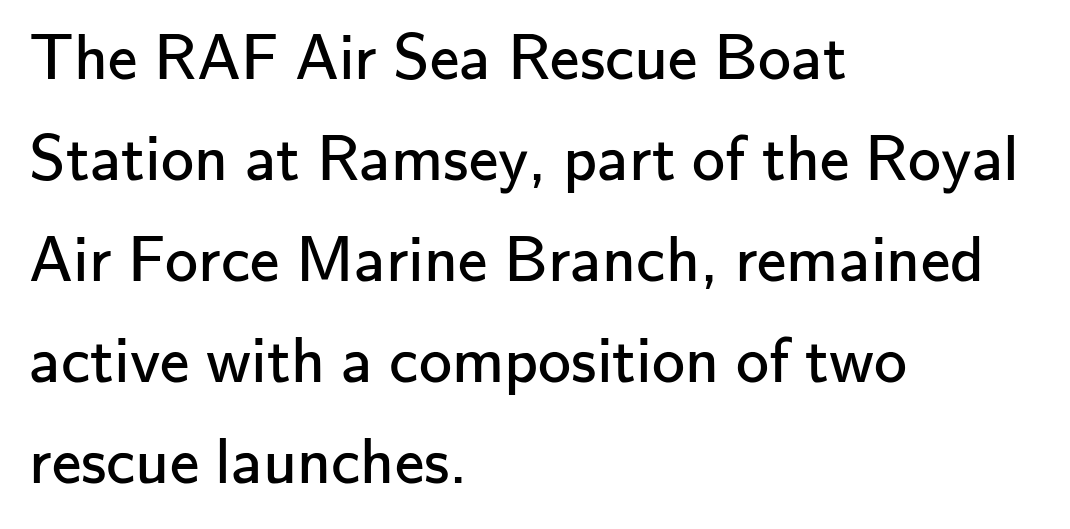
Think standard paragraph weight, or any step lighter than that. The rag falls on the right side of this text block. This is roman type, the default non-slanted kind. This block has exactly the height ordinary leading produces. Font category for this specimen: sans-serif. The horizontal fit of the characters is conventional and even.
